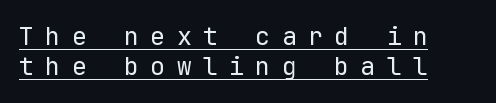
The typography opts for an upright posture over an oblique one. A baseline rule has been typeset under these characters. Tracking value appears strongly positive — letters spread wide. Heft: none added — not bold. Caption: multi-line text, flush left, ragged right.
